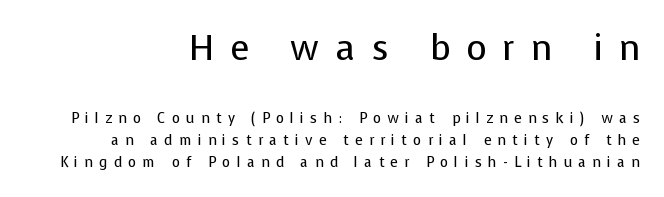
Is the letter spacing exaggerated? Yes — the characters are pushed far apart. A typesetter would call this leading conventional body-copy spacing. Does the lettering tilt? It doesn't — this is upright. Does the type have serifs? No, each stem ends abruptly.
